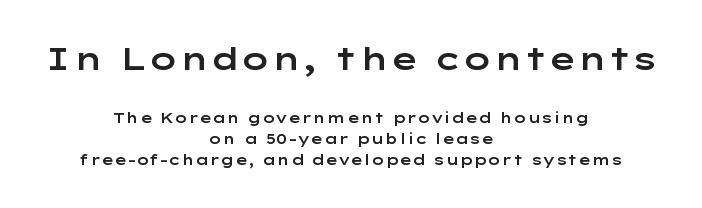
Q: Is the text italic (slanted)? A: No, it is upright.
Q: Is the typeface a serif or a sans-serif typeface? A: Sans-serif.
Q: Is the text underlined? A: No.
Q: How is the paragraph aligned? A: Centered.
Q: Is the spacing between letters normal or unusually wide? A: Normal.
Q: Is the spacing between lines tight, normal or loose? A: Normal.
Q: Which block of text is set in a larger size, the first (top) or the second (bottom)? A: The first (top) one.
Q: Width (condensed, normal, or wide)? A: Wide.
Q: Stroke contrast? A: Low.
Q: x-height? A: Medium.
Q: Monospaced? A: No.
